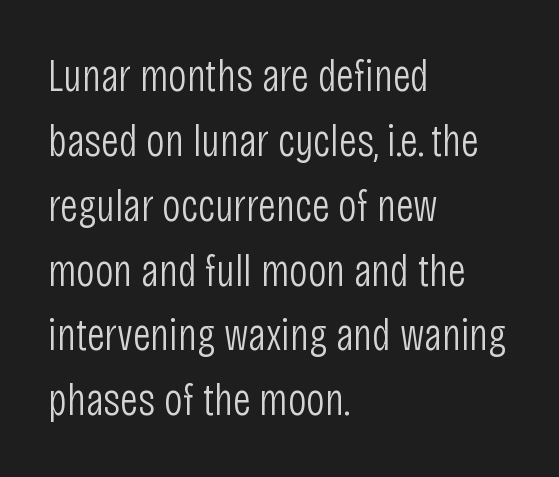
{"serif": "no", "italic": "no", "bold": "no", "weight": "light", "width": "condensed", "stroke_contrast": "low", "x_height": "large", "monospaced": "no", "underline": "no", "align": "left", "line_spacing": "normal", "line_spacing_ratio": 1.41, "letter_spacing": "normal", "letter_spacing_em": 0.0, "glyph_px": 46}
